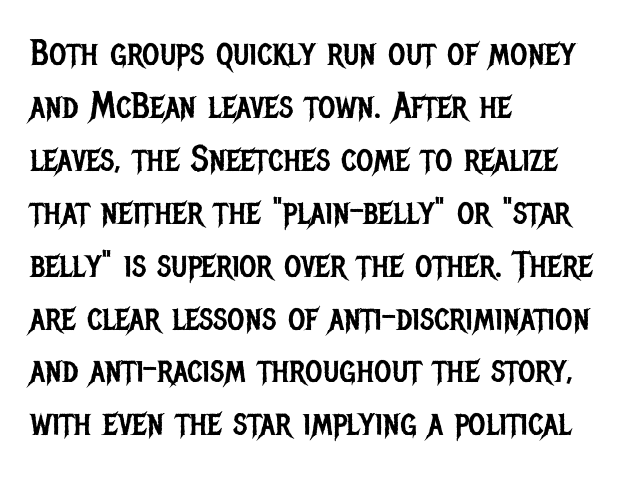
Characters remain perfectly vertical along every line. A light-to-regular cut is what we see here. You could not count columns in this text — the font is proportionally spaced. In terms of leading, this rendering sits right in the middle. The type family on display is of the sans-serif kind. Look at the tracking — it's just the regular setting, nothing added.
